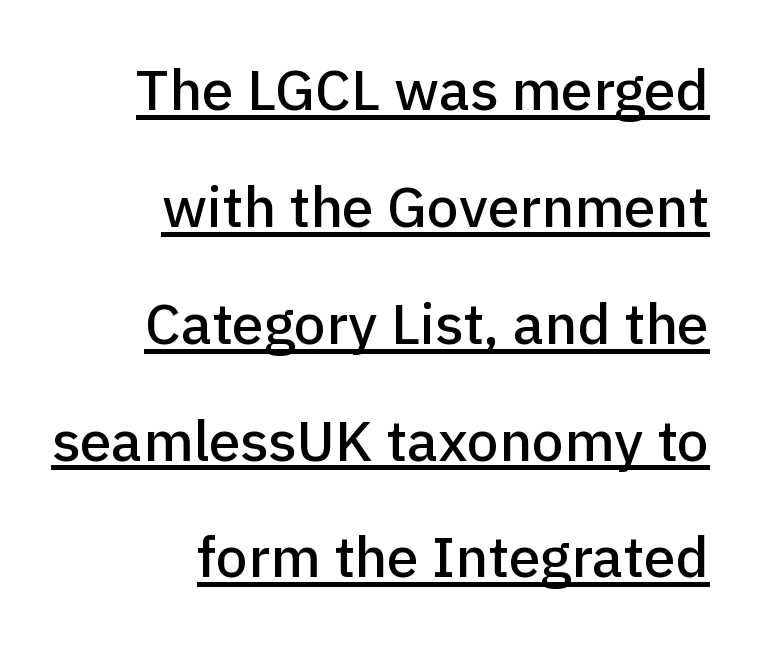
This rendering uses right alignment, leaving the left contour irregular. Observe the absence of serifs on each vertical stroke in this sample. Posture: straight, roman, zero tilt. Is the letter spacing exaggerated? No — it looks like the ordinary default. The face used here is proportionally spaced, like ordinary book or web type.
